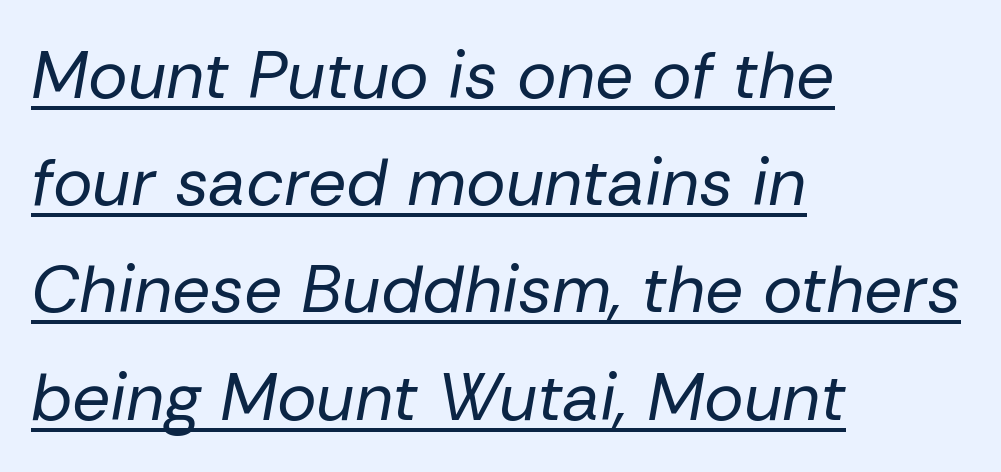
The image shows 67 px regular-weight type, italic (leaning right); set left-aligned, normal line spacing (1.6x), normal letter spacing, underlined; low stroke contrast and a medium x-height.
